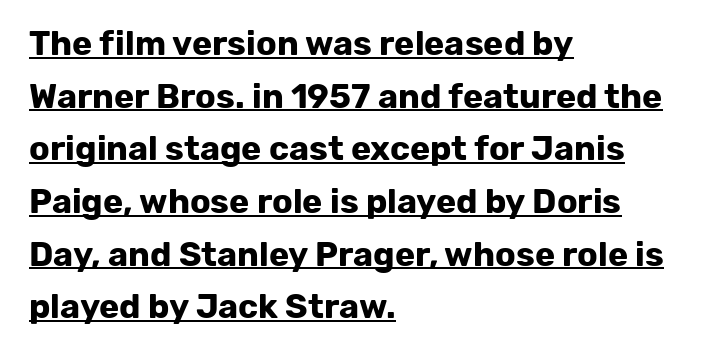
The image shows 34 px bold sans-serif type, upright; set left-aligned, normal line spacing (1.55x), normal letter spacing, underlined; low stroke contrast and a medium x-height.
